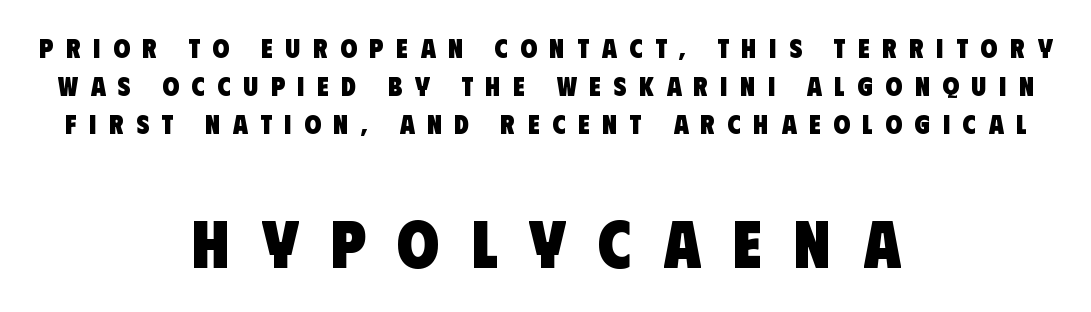
Nothing sits at the stroke ends, so this counts as sans-serif. Substantial extra tracking has been applied to these lines. Is the block centered? Yes — each line is placed symmetrically about the middle. This rendering features lettering with no underline. The block of text has a typical density, with ordinary space between rows. Caption: bold face, heavy strokes.
